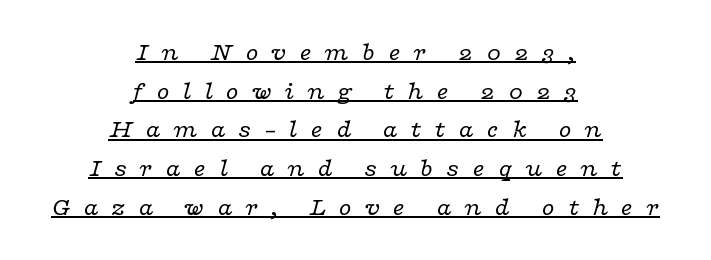
These lines stack symmetrically, like a column narrowing and widening about its center. A typesetter would call this heavily tracked-out type. When letters slant like this, we call the style italic. Unbolded letterforms with no extra heft. Compared with typical paragraphs, the rows here are spaced about the same.
